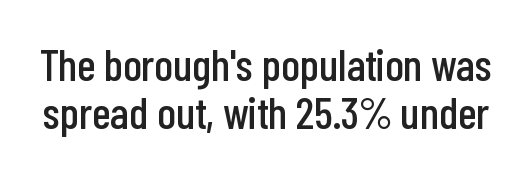
{"serif": "no", "italic": "no", "width": "condensed", "stroke_contrast": "low", "x_height": "medium", "monospaced": "no", "underline": "no", "line_spacing": "tight", "line_spacing_ratio": 1.07, "letter_spacing": "normal", "letter_spacing_em": 0.0, "glyph_px": 45}
